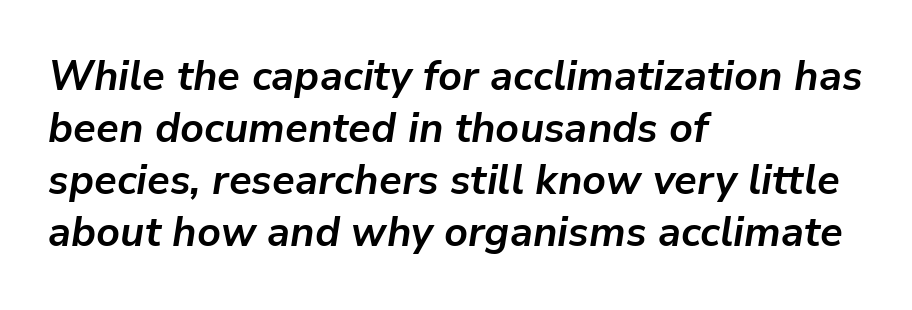
If you drew a ruler down the left edge, every line would touch it. The lettering tilts uniformly, giving the passage an italic look. A normal amount of white space separates one row of letters from the next. Varying glyph widths throughout — classic text-font behaviour.
